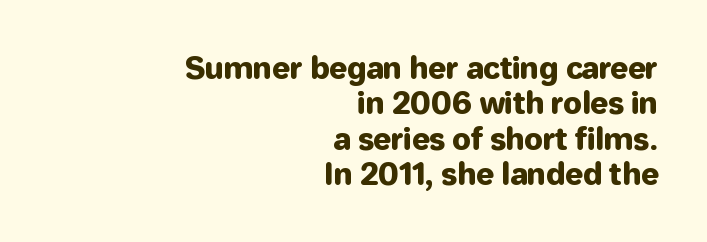
Here the designer chose a conventional face with non-uniform glyph widths. Descenders are the only things crossing below the line. Serif or sans? Sans — the stroke terminals are bare. Characters remain perfectly vertical along every line. How are the letters spaced? Ordinarily, with no added tracking. The passage is arranged like a letterhead date or caption credit — flush right.
